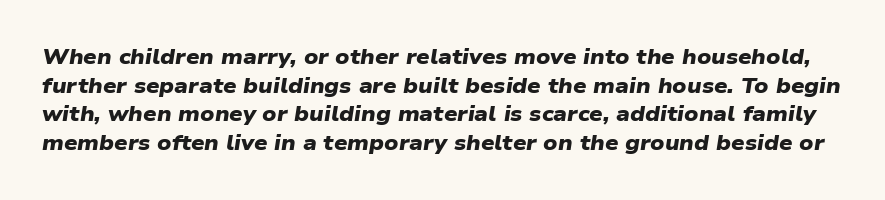
The image shows 21 px bold type; set normal line spacing (1.36x), normal letter spacing, not underlined.
